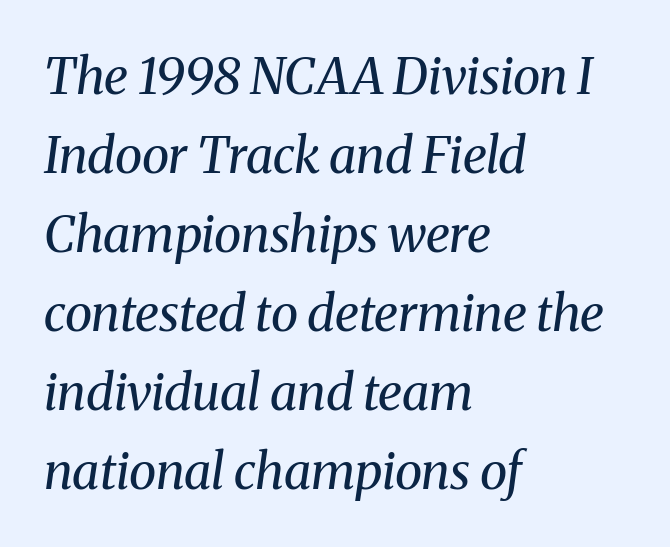
The image shows 50 px regular-weight serif type, italic (leaning right); set left-aligned, normal line spacing (1.58x), normal letter spacing, not underlined; medium stroke contrast and a medium x-height.
